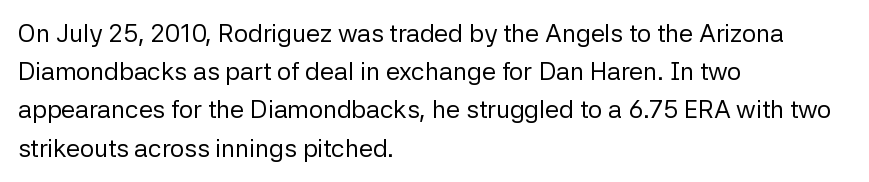
Q: Is the text bold? A: No.
Q: Is the text italic (slanted)? A: No, it is upright.
Q: Is the text underlined? A: No.
Q: How is the paragraph aligned? A: Left-aligned.
Q: Is the spacing between letters normal or unusually wide? A: Normal.
Q: Is the spacing between lines tight, normal or loose? A: Normal.
